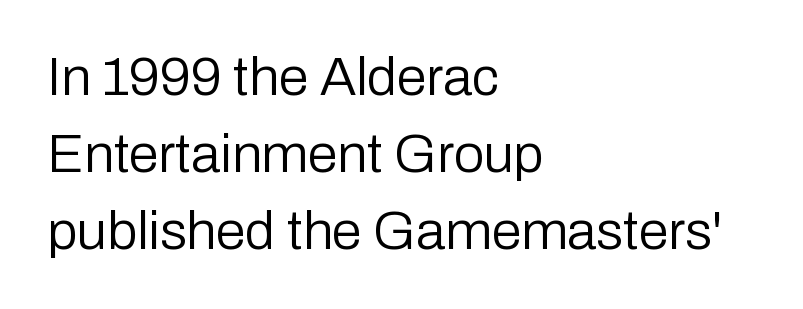
Q: Is the text bold? A: No.
Q: Is the text italic (slanted)? A: No, it is upright.
Q: Is the typeface a serif or a sans-serif typeface? A: Sans-serif.
Q: Is the text underlined? A: No.
Q: How is the paragraph aligned? A: Left-aligned.
Q: Is the spacing between letters normal or unusually wide? A: Normal.
Q: Is the spacing between lines tight, normal or loose? A: Normal.
Q: Width (condensed, normal, or wide)? A: Normal.
Q: Stroke contrast? A: Low.
Q: x-height? A: Medium.
Q: Monospaced? A: No.
